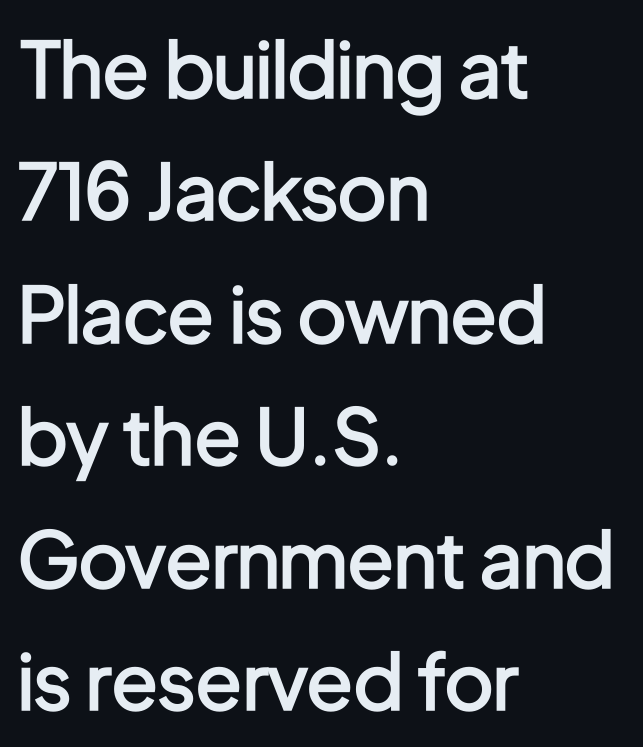
{"serif": "no", "italic": "no", "bold": "semi", "weight": "semibold", "width": "condensed", "stroke_contrast": "low", "x_height": "medium", "monospaced": "no", "underline": "no", "align": "left", "line_spacing": "normal", "line_spacing_ratio": 1.59, "letter_spacing": "normal", "letter_spacing_em": 0.0, "glyph_px": 77}
